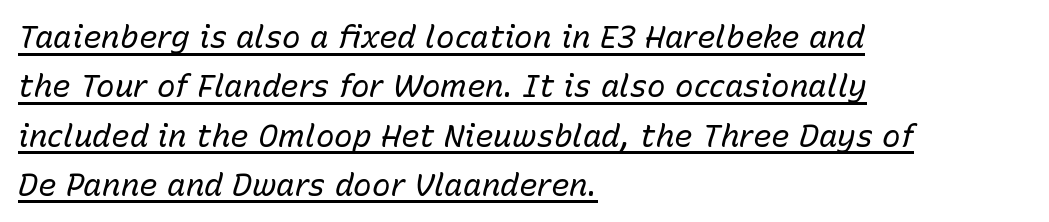
{"italic": "yes", "lean": "right", "slant_degrees": 15, "bold": "no", "weight": "regular", "width": "normal", "stroke_contrast": "low", "x_height": "medium", "monospaced": "no", "underline": "yes", "align": "left", "line_spacing": "normal", "line_spacing_ratio": 1.59, "letter_spacing": "normal", "letter_spacing_em": 0.0, "glyph_px": 31}
